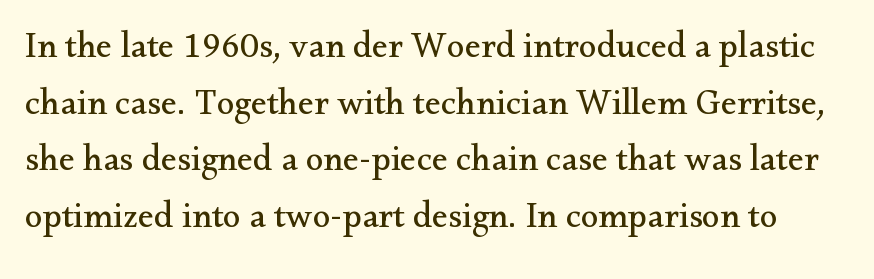
Note the varied advance widths — an 'i' is clearly narrower than an 'm'. The typeface has the unassuming heft of standard copy or less. Underlining? Definitely not there. Does the leading feel generous? No, just average. Honestly, the letter spacing is just normal — you wouldn't notice it. The characters display serif detailing at their extremities.
